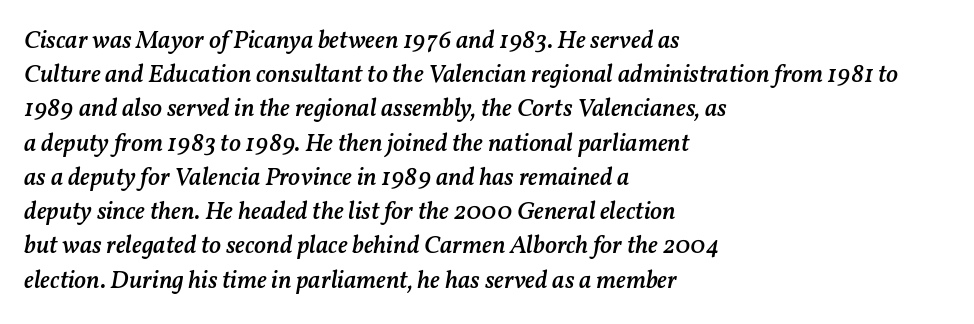
Q: Is the text bold? A: Semi-bold.
Q: Is the text italic (slanted)? A: Yes, it leans right by about 11 degrees.
Q: Is the text underlined? A: No.
Q: How is the paragraph aligned? A: Left-aligned.
Q: Is the spacing between letters normal or unusually wide? A: Normal.
Q: Is the spacing between lines tight, normal or loose? A: Normal.
